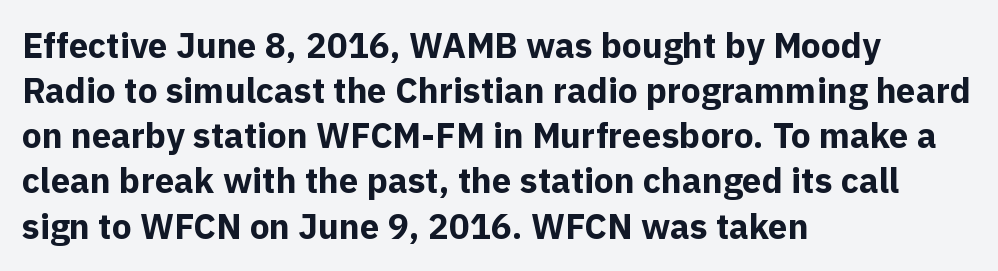
The space between consecutive lines is moderate. Every character sits straight up, as roman type does. Bold? Absolutely — the strokes are thick and heavy. Check where the strokes stop: nothing finishes them off — pure sans. The face used here is proportionally spaced, like ordinary book or web type.
